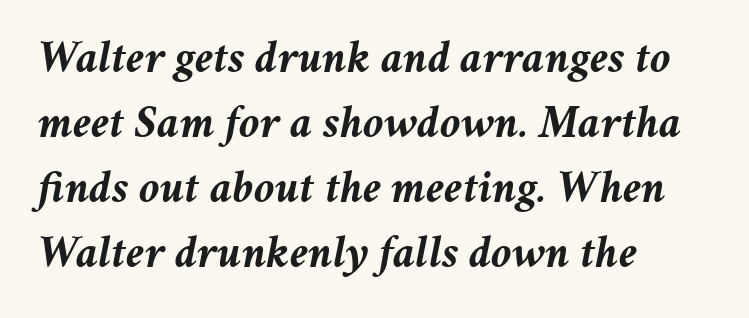
The block of text has a typical density, with ordinary space between rows. Words float on clear page, feet unadorned. Every character sits at an angle, as italics do. Short note: letters normally spaced. The paragraph shown leans on its left margin.
